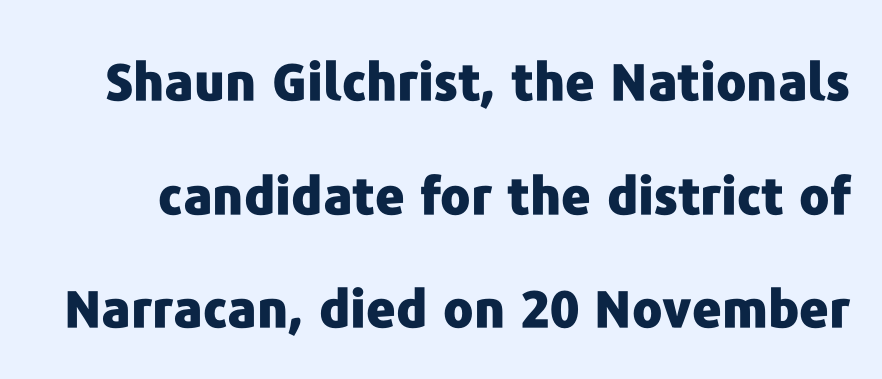
What stands out about the letter spacing? Nothing — it is the standard amount. The strokes are fattened all the way to bold. Proportional: the letters do not fall into vertical columns. A typesetter would label this face a sans. Nope, not italic — everything's standing straight.
